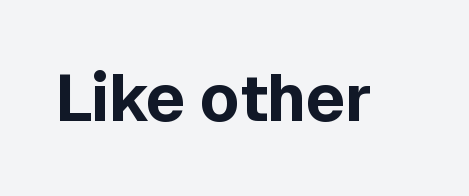
Honestly, the letter spacing is just normal — you wouldn't notice it. Rule under the text: the space is simply empty. The letters advance in unequal steps, a hallmark of proportional type. Heavy-handed strokes throughout: this text is bold. You can tell from the bare stems that sans-serif type was used. The letters stand straight up with perfectly vertical stems.
